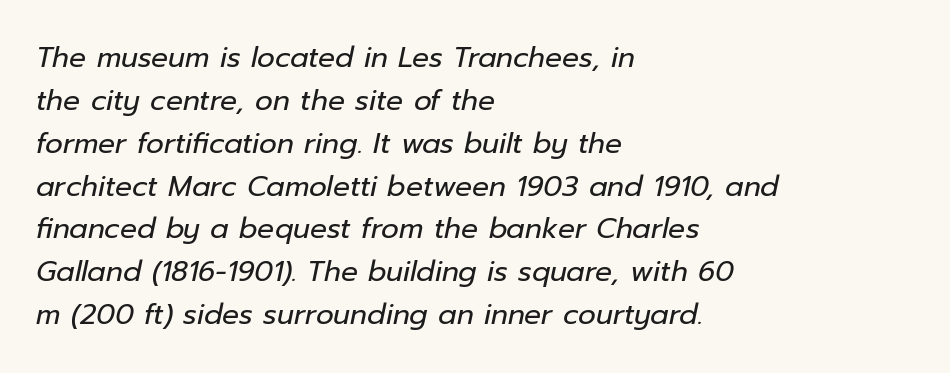
{"italic": "yes", "lean": "right", "slant_degrees": 12, "bold": "no", "weight": "regular", "width": "normal", "stroke_contrast": "low", "x_height": "medium", "monospaced": "no", "underline": "no", "align": "left", "line_spacing": "normal", "line_spacing_ratio": 1.53, "letter_spacing": "normal", "letter_spacing_em": 0.0, "glyph_px": 28}
